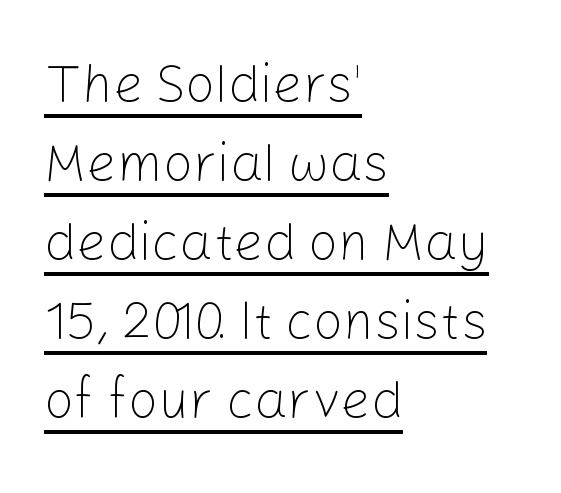
The image shows 53 px light sans-serif type, upright; set left-aligned, normal line spacing (1.49x), normal letter spacing, underlined; low stroke contrast and a medium x-height.
